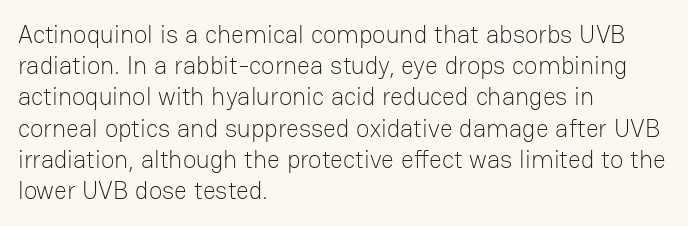
Q: Is the text bold? A: No.
Q: Is the text italic (slanted)? A: No, it is upright.
Q: Is the text underlined? A: No.
Q: How is the paragraph aligned? A: Left-aligned.
Q: Is the spacing between letters normal or unusually wide? A: Normal.
Q: Is the spacing between lines tight, normal or loose? A: Normal.
